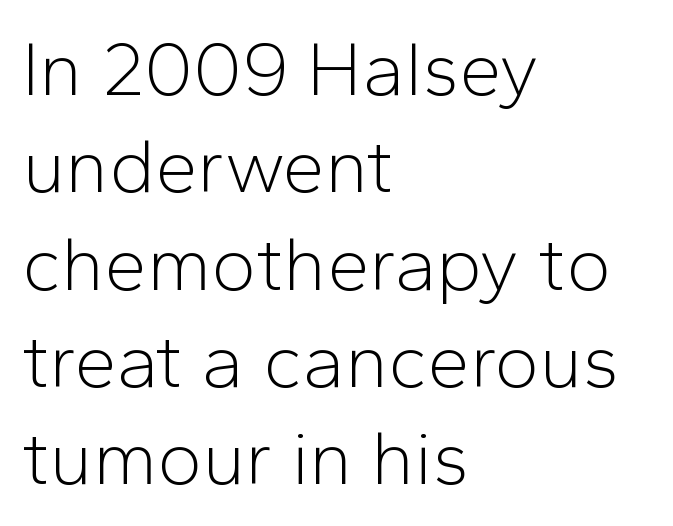
The image shows 76 px light sans-serif type, upright; set left-aligned, normal line spacing (1.28x), normal letter spacing, not underlined; low stroke contrast and a medium x-height.
